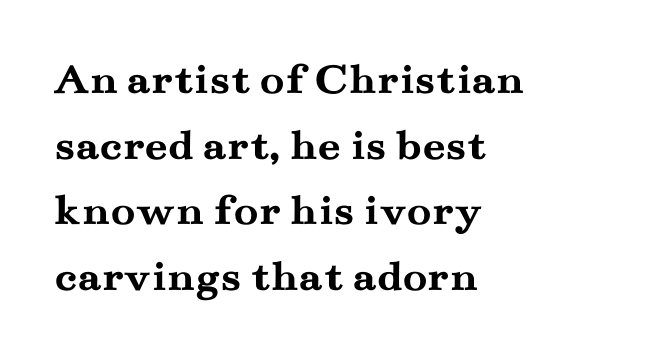
Q: Is the text bold? A: Yes.
Q: Is the text italic (slanted)? A: No, it is upright.
Q: Is the typeface a serif or a sans-serif typeface? A: Serif.
Q: Is the text underlined? A: No.
Q: How is the paragraph aligned? A: Left-aligned.
Q: Is the spacing between letters normal or unusually wide? A: Normal.
Q: Is the spacing between lines tight, normal or loose? A: Normal.
Q: Width (condensed, normal, or wide)? A: Wide.
Q: Stroke contrast? A: Medium.
Q: x-height? A: Small.
Q: Monospaced? A: No.
